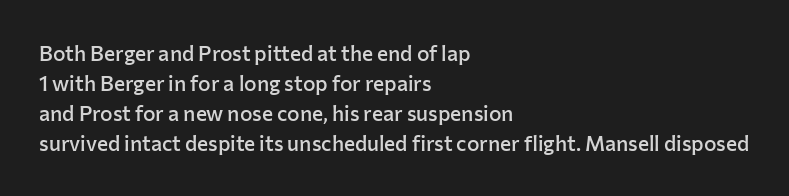
{"italic": "no", "bold": "semi", "underline": "no", "align": "left", "line_spacing": "normal", "line_spacing_ratio": 1.43, "letter_spacing": "normal", "letter_spacing_em": 0.0, "glyph_px": 21}
